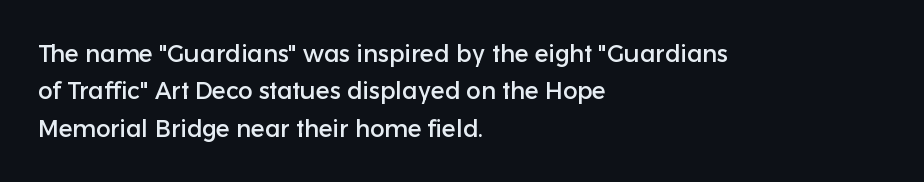
{"italic": "no", "underline": "no", "align": "left", "line_spacing": "normal", "line_spacing_ratio": 1.56, "letter_spacing": "normal", "letter_spacing_em": 0.0, "glyph_px": 24}
